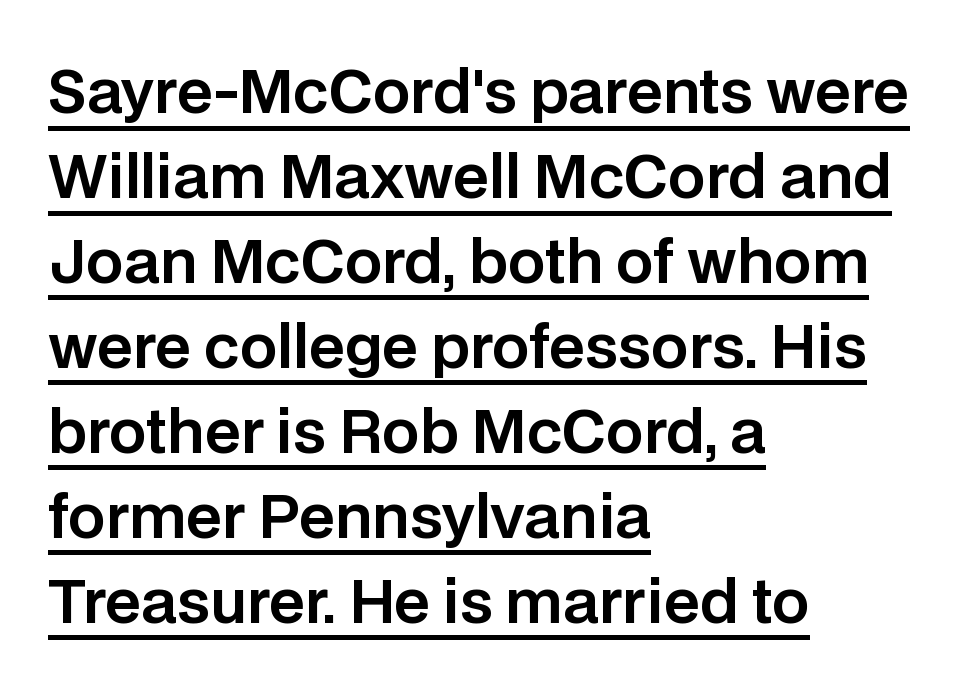
The image shows 59 px sans-serif type, upright; set left-aligned, normal line spacing (1.44x), normal letter spacing, underlined; low stroke contrast and a large x-height.
